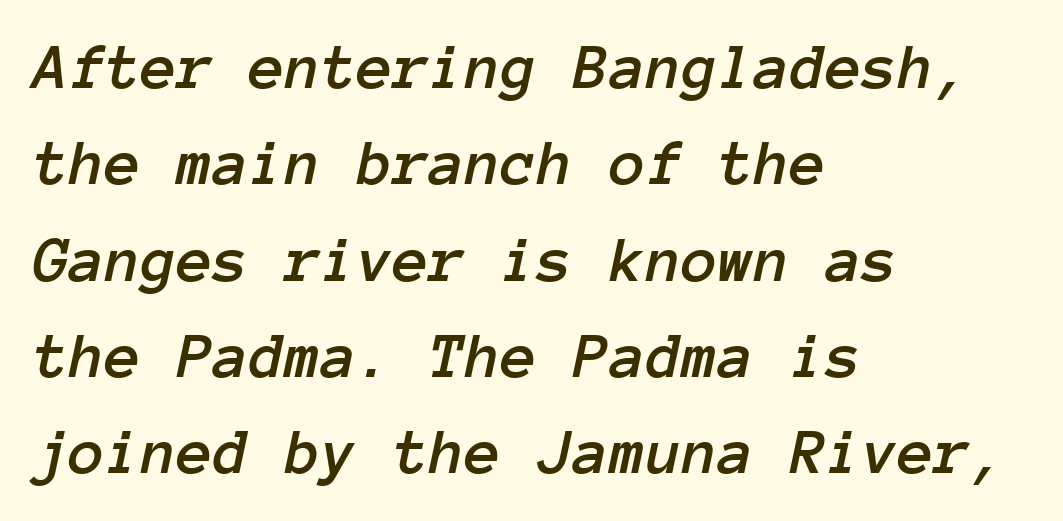
{"italic": "yes", "lean": "right", "slant_degrees": 12, "width": "normal", "stroke_contrast": "low", "x_height": "medium", "monospaced": "yes", "underline": "no", "align": "left", "line_spacing": "normal", "line_spacing_ratio": 1.46, "letter_spacing": "normal", "letter_spacing_em": 0.0, "glyph_px": 66}
